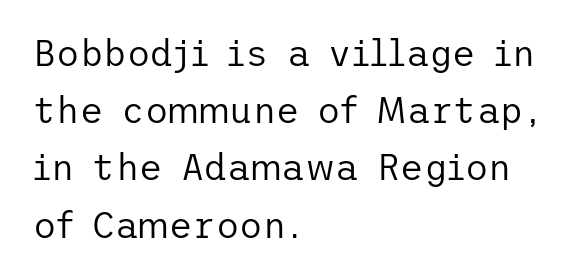
{"serif": "no", "italic": "no", "bold": "no", "weight": "regular", "width": "normal", "stroke_contrast": "low", "x_height": "medium", "underline": "no", "align": "left", "line_spacing": "normal", "line_spacing_ratio": 1.59, "letter_spacing": "normal", "letter_spacing_em": 0.0, "glyph_px": 36}
